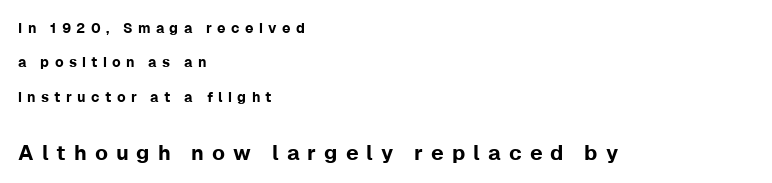
The image shows 21 px text type, upright; set left-aligned, loose line spacing (2.46x), unusually wide letter spacing (+0.38 em), not underlined; the second (bottom) block is 1.5x larger.
